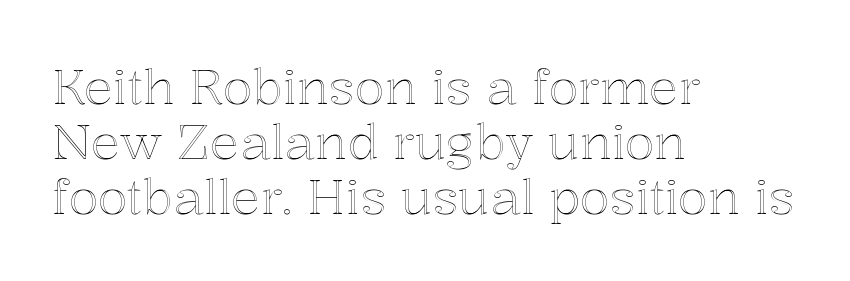
The image shows 49 px text type, upright; set left-aligned, tight line spacing (1.12x), normal letter spacing, not underlined; a medium x-height.
